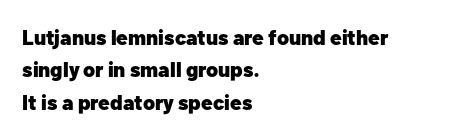
Unlike italic type, these characters show no tilt at all. Line starts are locked; line ends wander. Characters follow at the spacing the type designer built in. On the weight axis this lands at bold, roughly 700. The passage shown is not underscored anywhere.
